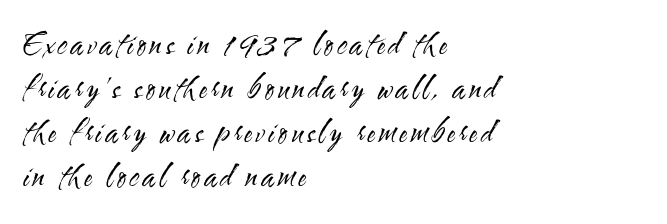
Quick note: interline space is typical. Vertical stems look standard width or narrower in stroke. Looks like regular typesetting: each glyph gets only the width it needs. Stroke terminals: plain, sans-serif. Each row of text sits above clean, open space.
